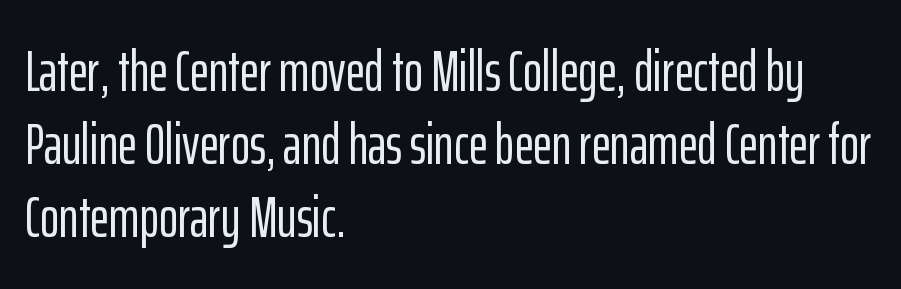
The image shows 58 px condensed sans-serif type, upright; set left-aligned, normal line spacing (1.26x), normal letter spacing, not underlined; low stroke contrast and a medium x-height.
